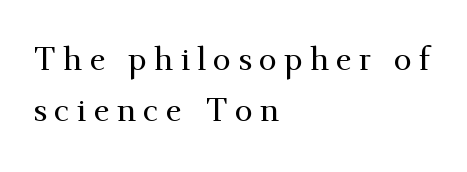
{"serif": "yes", "italic": "no", "width": "normal", "stroke_contrast": "medium", "x_height": "small", "monospaced": "no", "underline": "no", "align": "left", "line_spacing": "normal", "line_spacing_ratio": 1.56, "letter_spacing": "wide", "letter_spacing_em": 0.21, "glyph_px": 33}
